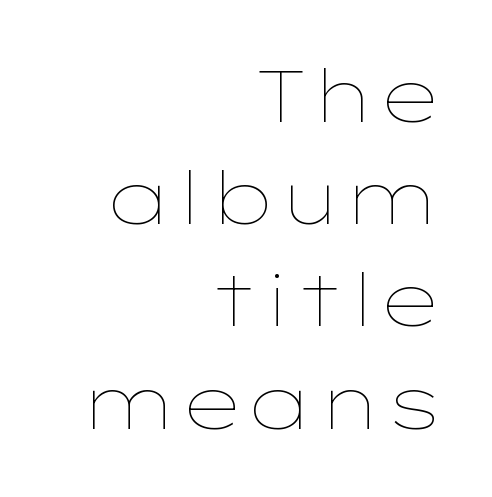
Style check: upright. The string is rendered with underlining switched off. Look at the tracking — it's just the regular setting, nothing added. You could not count columns in this text — the font is proportionally spaced. The strokes are not fattened; the text isn't bold.
